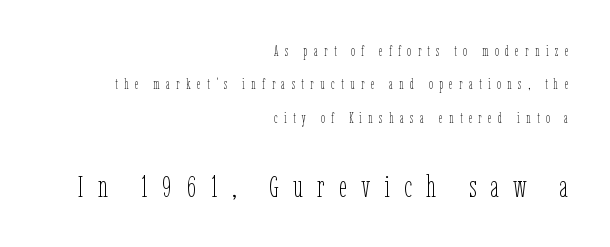
{"italic": "no", "bold": "no", "weight": "thin", "width": "condensed", "stroke_contrast": "low", "x_height": "medium", "monospaced": "no", "underline": "no", "align": "right", "line_spacing": "loose", "line_spacing_ratio": 2.38, "letter_spacing": "wide", "letter_spacing_em": 0.46, "larger_block": "second", "size_ratio": 2.21, "glyph_px": 31}
